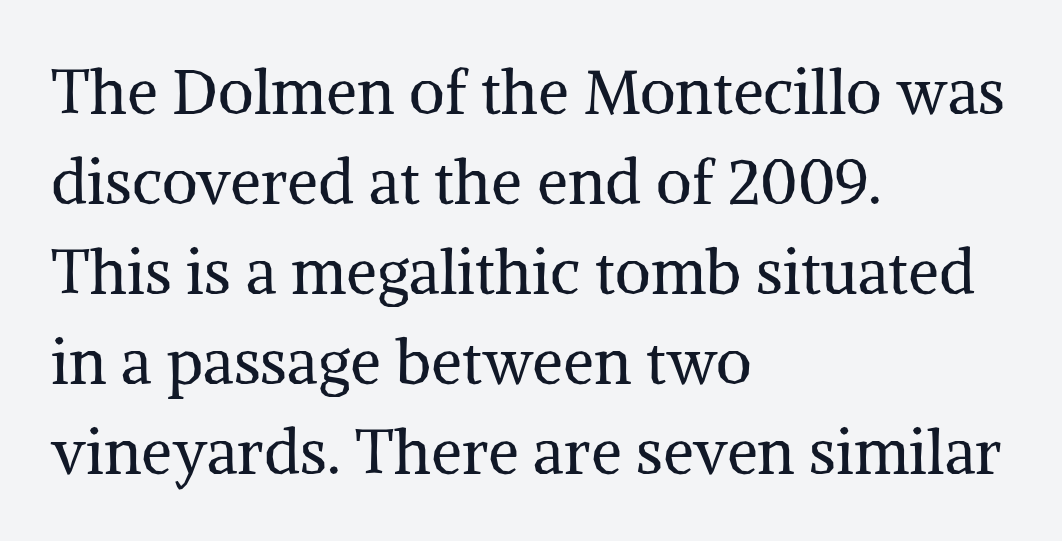
Q: Is the text bold? A: No.
Q: Is the text italic (slanted)? A: No, it is upright.
Q: Is the typeface a serif or a sans-serif typeface? A: Serif.
Q: Is the text underlined? A: No.
Q: How is the paragraph aligned? A: Left-aligned.
Q: Is the spacing between letters normal or unusually wide? A: Normal.
Q: Is the spacing between lines tight, normal or loose? A: Normal.
Q: Width (condensed, normal, or wide)? A: Normal.
Q: Stroke contrast? A: Medium.
Q: x-height? A: Medium.
Q: Monospaced? A: No.
